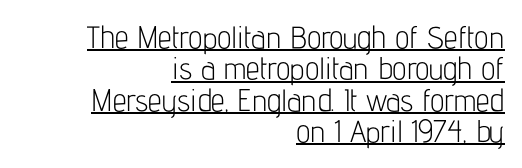
{"serif": "no", "italic": "no", "bold": "no", "weight": "light", "width": "condensed", "stroke_contrast": "low", "x_height": "medium", "monospaced": "no", "underline": "yes", "align": "right", "line_spacing": "tight", "line_spacing_ratio": 1.01, "letter_spacing": "normal", "letter_spacing_em": 0.0, "glyph_px": 31}
